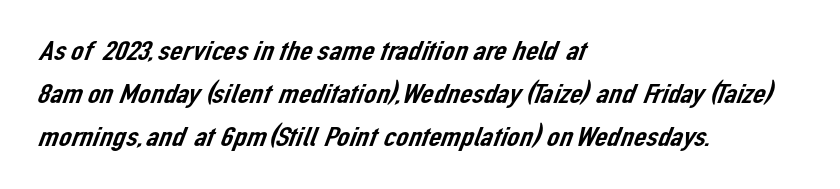
Varying glyph widths throughout — classic text-font behaviour. Glyph-to-glyph distance matches everyday printed text. A bare baseline throughout the passage. Regarding leading, the lines here are spaced in the standard way.
